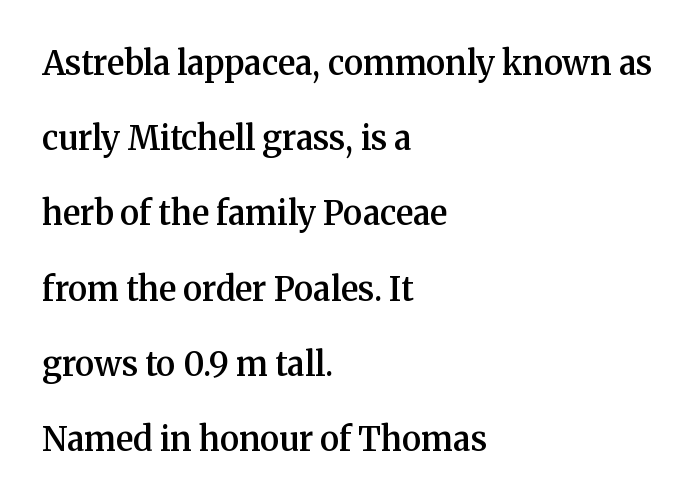
The image shows 33 px semibold serif type, upright; set left-aligned, loose line spacing (2.28x), normal letter spacing, not underlined; medium stroke contrast and a medium x-height.
